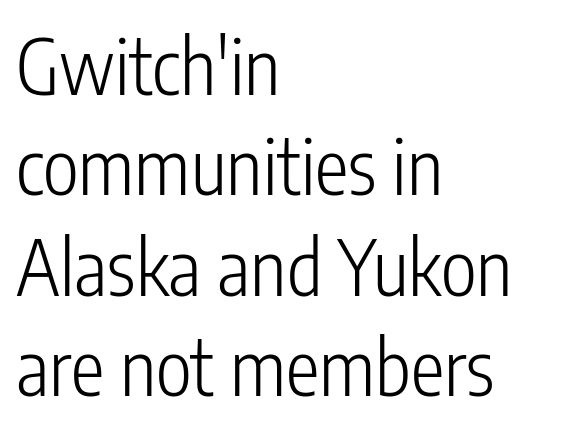
Q: Is the text bold? A: No.
Q: Is the text italic (slanted)? A: No, it is upright.
Q: Is the typeface a serif or a sans-serif typeface? A: Sans-serif.
Q: Is the text underlined? A: No.
Q: How is the paragraph aligned? A: Left-aligned.
Q: Is the spacing between letters normal or unusually wide? A: Normal.
Q: Is the spacing between lines tight, normal or loose? A: Normal.
Q: Width (condensed, normal, or wide)? A: Condensed.
Q: Stroke contrast? A: Low.
Q: x-height? A: Medium.
Q: Monospaced? A: No.
